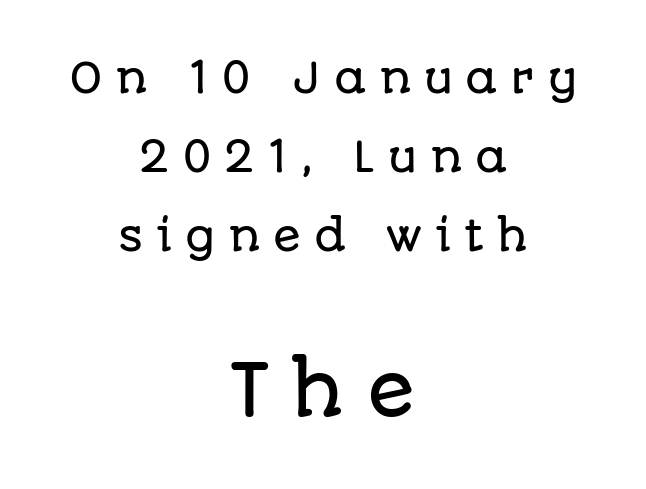
The image shows 71 px sans-serif type, upright; set centered, loose line spacing (1.93x), unusually wide letter spacing (+0.31 em), not underlined; the second (bottom) block is 1.73x larger; low stroke contrast and a large x-height.
